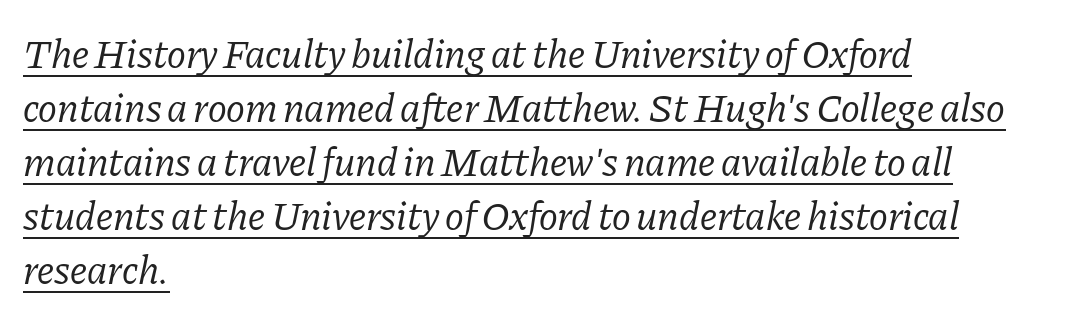
{"serif": "yes", "italic": "yes", "lean": "right", "slant_degrees": 11, "bold": "no", "weight": "regular", "width": "normal", "stroke_contrast": "low", "x_height": "medium", "monospaced": "no", "underline": "yes", "align": "left", "line_spacing": "normal", "line_spacing_ratio": 1.35, "letter_spacing": "normal", "letter_spacing_em": 0.0, "glyph_px": 40}
